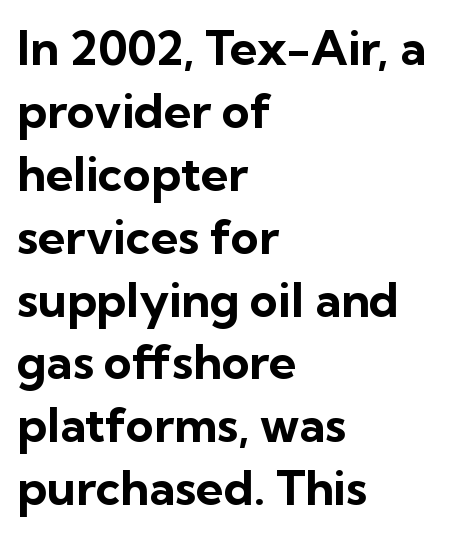
Q: Is the text bold? A: Yes.
Q: Is the text italic (slanted)? A: No, it is upright.
Q: Is the typeface a serif or a sans-serif typeface? A: Sans-serif.
Q: Is the text underlined? A: No.
Q: How is the paragraph aligned? A: Left-aligned.
Q: Is the spacing between letters normal or unusually wide? A: Normal.
Q: Is the spacing between lines tight, normal or loose? A: Normal.
Q: Width (condensed, normal, or wide)? A: Normal.
Q: Stroke contrast? A: Low.
Q: x-height? A: Medium.
Q: Monospaced? A: No.
